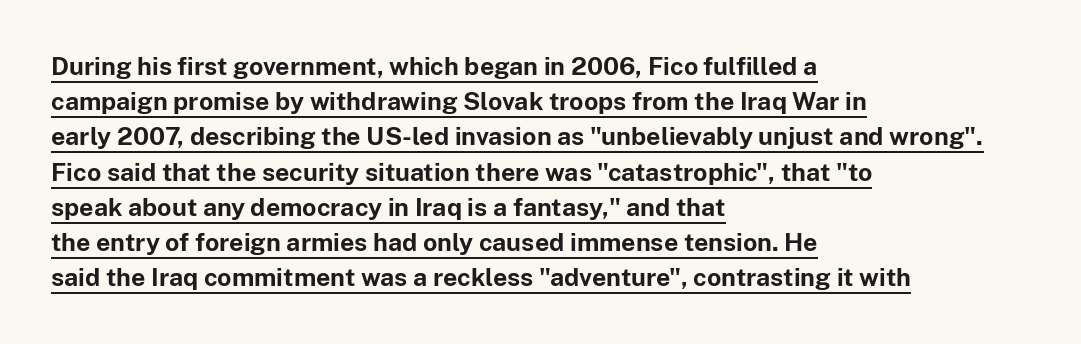
{"italic": "no", "bold": "yes", "underline": "yes", "align": "left", "line_spacing": "normal", "line_spacing_ratio": 1.41, "letter_spacing": "normal", "letter_spacing_em": 0.0, "glyph_px": 25}
